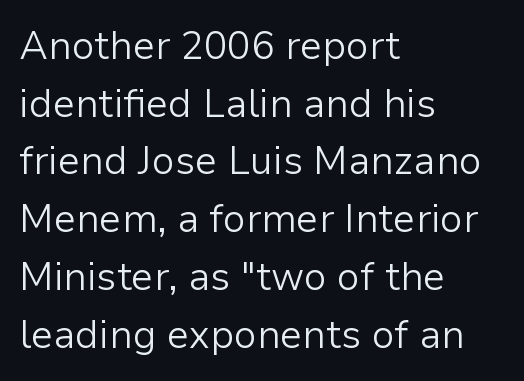
The strokes carry an ordinary text weight at most. Compared with a centered layout, this one pins lines to the left instead. Posture: upright roman. The type family on display is of the sans-serif kind.
